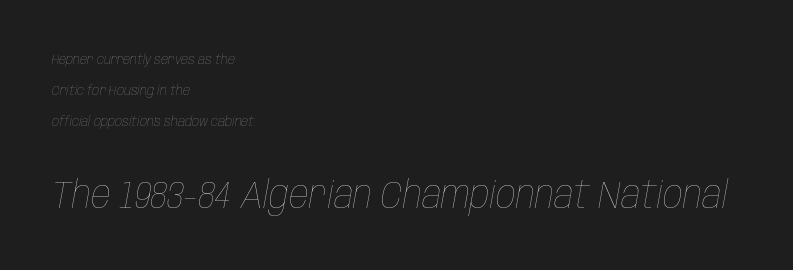
{"italic": "yes", "lean": "right", "slant_degrees": 10, "bold": "no", "weight": "thin", "width": "condensed", "stroke_contrast": "low", "x_height": "large", "monospaced": "no", "underline": "no", "align": "left", "line_spacing": "loose", "line_spacing_ratio": 2.23, "letter_spacing": "normal", "letter_spacing_em": 0.0, "larger_block": "second", "size_ratio": 2.79, "glyph_px": 39}
